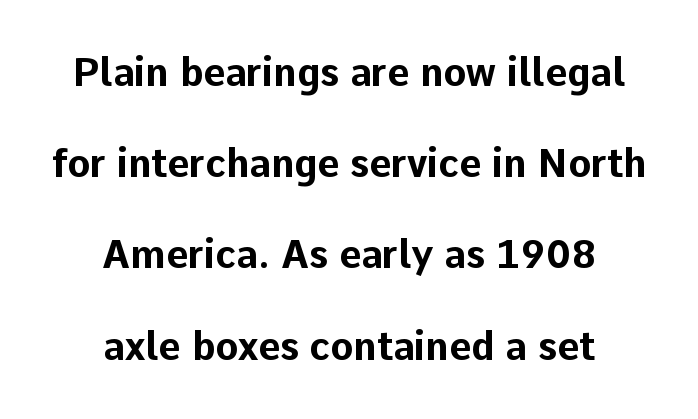
{"serif": "no", "italic": "no", "bold": "yes", "weight": "bold", "width": "normal", "stroke_contrast": "low", "x_height": "medium", "monospaced": "no", "underline": "no", "align": "center", "line_spacing": "loose", "line_spacing_ratio": 2.4, "letter_spacing": "normal", "letter_spacing_em": 0.0, "glyph_px": 38}
